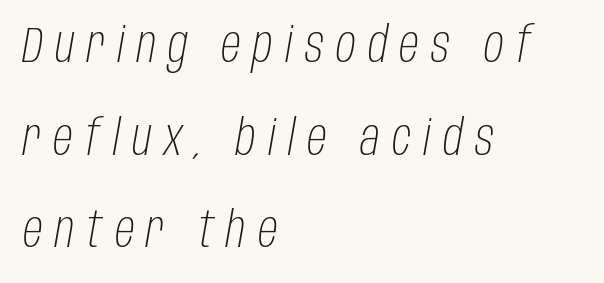
Display-style spreading of the glyphs; the letterfit is very open. Quick note: italic. In CSS terms this would be text-align: left. Nobody drew a line under any word here. Weight: not bold — regular or lighter.
